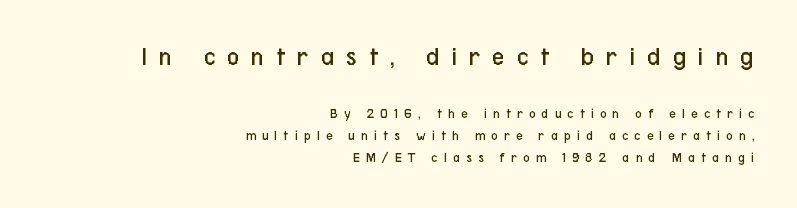
Q: Is the text bold? A: No.
Q: Is the text italic (slanted)? A: No, it is upright.
Q: Is the text underlined? A: No.
Q: How is the paragraph aligned? A: Right-aligned.
Q: Is the spacing between letters normal or unusually wide? A: Unusually wide.
Q: Is the spacing between lines tight, normal or loose? A: Normal.
Q: Which block of text is set in a larger size, the first (top) or the second (bottom)? A: The first (top) one.
